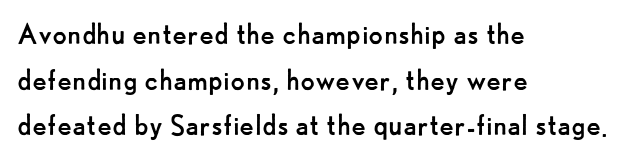
The rendering uses natural spacing where letterforms have individual widths. Every character sits straight up, as roman type does. Glance below the letters and you will spot only blank space. Observe the ordinary spacing: letters are neighbours, not strangers. A student would call this left alignment; a typographer would say flush left, rag right.
